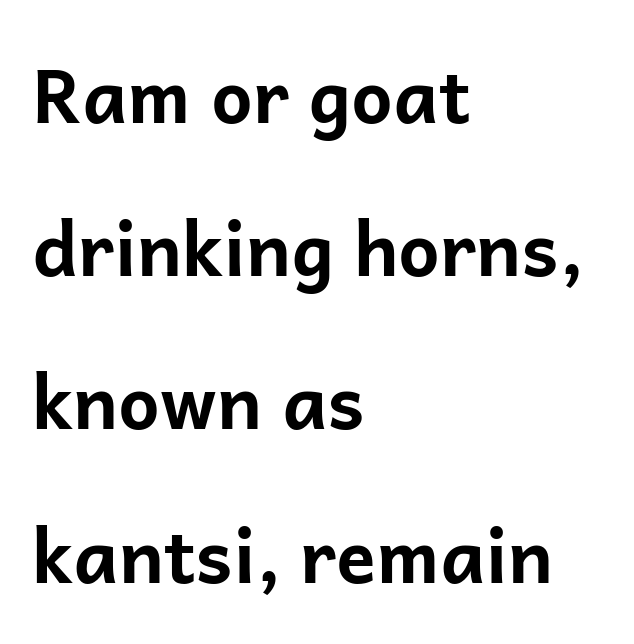
Q: Is the text bold? A: Yes.
Q: Is the text italic (slanted)? A: No, it is upright.
Q: Is the typeface a serif or a sans-serif typeface? A: Sans-serif.
Q: Is the text underlined? A: No.
Q: How is the paragraph aligned? A: Left-aligned.
Q: Is the spacing between letters normal or unusually wide? A: Normal.
Q: Is the spacing between lines tight, normal or loose? A: Loose.
Q: Width (condensed, normal, or wide)? A: Normal.
Q: Stroke contrast? A: Low.
Q: x-height? A: Medium.
Q: Monospaced? A: No.
